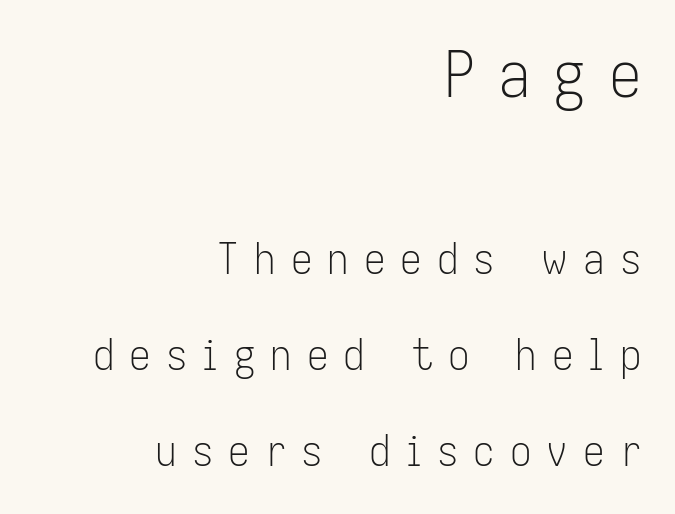
{"serif": "no", "italic": "no", "bold": "no", "weight": "light", "width": "condensed", "stroke_contrast": "low", "x_height": "medium", "monospaced": "no", "underline": "no", "align": "right", "line_spacing": "loose", "line_spacing_ratio": 2.24, "letter_spacing": "wide", "letter_spacing_em": 0.35, "larger_block": "first", "size_ratio": 1.51, "glyph_px": 65}
